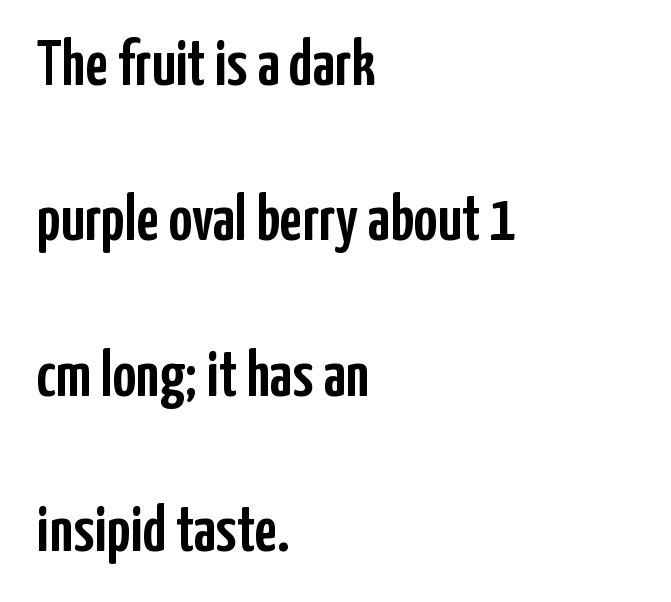
The image shows 65 px condensed sans-serif type, upright; set left-aligned, loose line spacing (2.39x), normal letter spacing, not underlined; low stroke contrast and a medium x-height.
